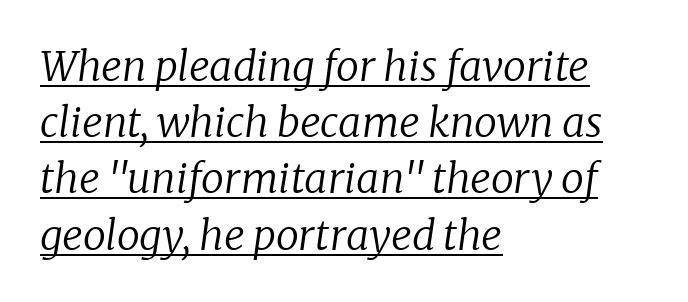
The letters carry serifs — small finishing strokes at the ends of their stems. The face used here is rendered with its standard letterfit. Each letter keeps its own natural width here, so spacing adapts to shape. Stems here are at most as thick as an everyday book face.
